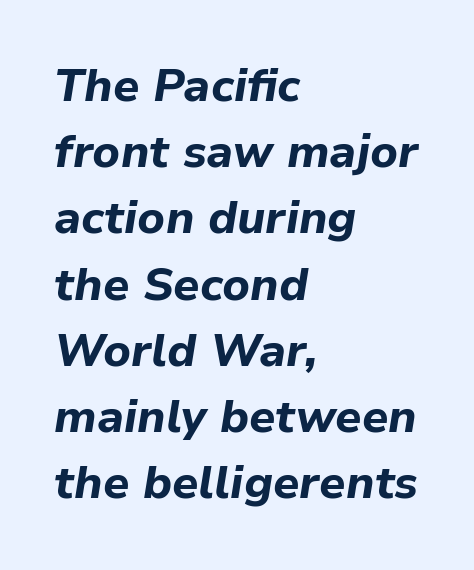
On the weight axis this lands at bold, roughly 700. Is the type slanted? Yes — the strokes lean at a clear angle. The rendering uses a moderate line-height, typical for paragraphs. Short note: letters normally spaced.
